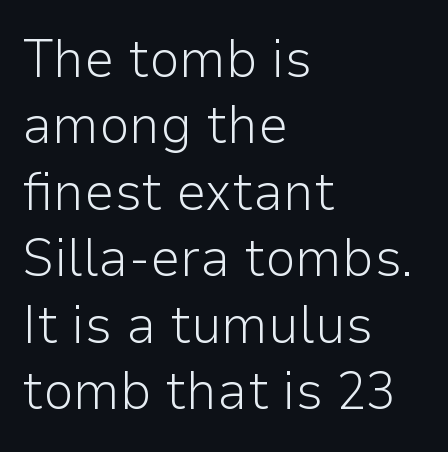
Reading down the block, your eye returns to a fixed left position each line. Descenders are the only things crossing below the line. The passage shown has conventional tracking throughout. Think of a printed novel: that variable character pitch is what you see here. The rendering shows plain stroke endings on the letterforms — a sans-serif design.
